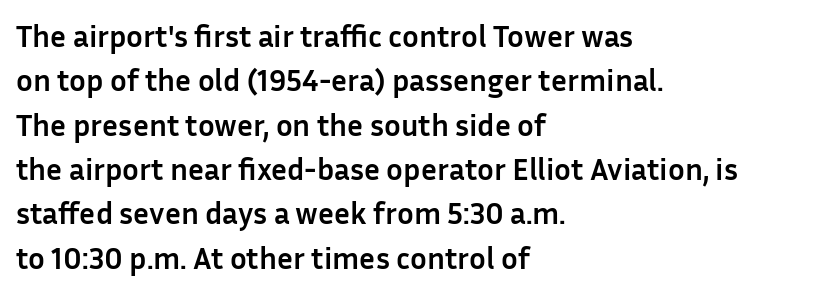
{"serif": "no", "italic": "no", "bold": "yes", "weight": "semibold", "width": "normal", "stroke_contrast": "low", "x_height": "medium", "monospaced": "no", "underline": "no", "align": "left", "line_spacing": "normal", "line_spacing_ratio": 1.43, "letter_spacing": "normal", "letter_spacing_em": 0.0, "glyph_px": 31}
